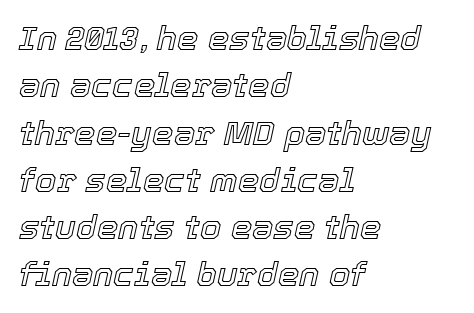
Q: Is the text italic (slanted)? A: Yes, it leans right by about 12 degrees.
Q: Is the text underlined? A: No.
Q: How is the paragraph aligned? A: Left-aligned.
Q: Is the spacing between letters normal or unusually wide? A: Normal.
Q: Is the spacing between lines tight, normal or loose? A: Normal.
Q: Width (condensed, normal, or wide)? A: Normal.
Q: x-height? A: Medium.
Q: Monospaced? A: No.
